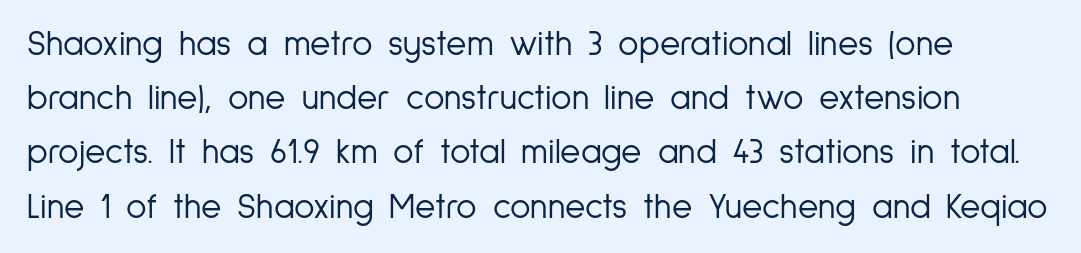
Q: Is the text bold? A: No.
Q: Is the text italic (slanted)? A: No, it is upright.
Q: Is the typeface a serif or a sans-serif typeface? A: Sans-serif.
Q: Is the text underlined? A: No.
Q: Is the spacing between letters normal or unusually wide? A: Normal.
Q: Is the spacing between lines tight, normal or loose? A: Normal.
Q: Width (condensed, normal, or wide)? A: Condensed.
Q: Stroke contrast? A: Low.
Q: x-height? A: Medium.
Q: Monospaced? A: No.
